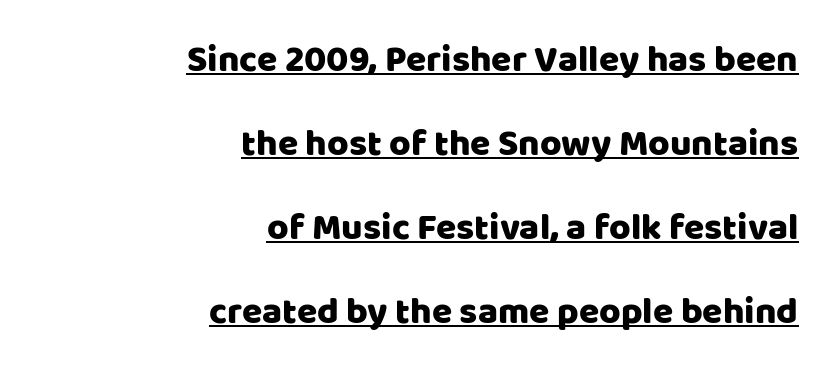
Check the space under the baseline: a stroke is drawn there. This sample is right-justified, so line beginnings fall wherever the words allow. Inter-character spacing is left at the font's built-in metrics. Serifs: no, the terminals of the letterforms are clean. Each letter keeps its own natural width here, so spacing adapts to shape. The block of text is sparse from top to bottom, with ample space between rows.
